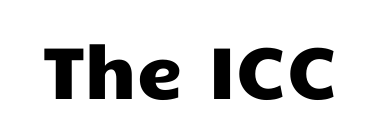
{"serif": "no", "italic": "no", "width": "wide", "stroke_contrast": "low", "x_height": "medium", "monospaced": "no", "underline": "no", "letter_spacing": "normal", "letter_spacing_em": 0.0, "glyph_px": 73}
